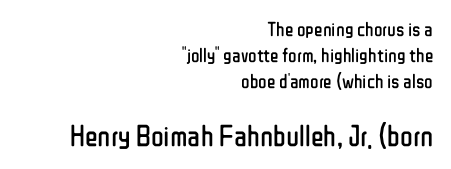
Weight class: somewhere from thin through regular. The words here are not underlined. Regarding serifs, this sample does without them. Standard letterfit; no display-style spreading of the glyphs. Rendered with straight, roman letterforms. This sample has the flowing, uneven cadence of proportional lettering.
